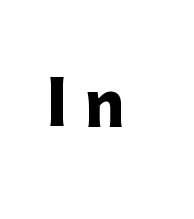
Bare-footed words on every line. Nope, no serifs anywhere on these letters. The face used here is proportionally spaced, like ordinary book or web type. The passage shown has open, widely tracked lettering throughout.
